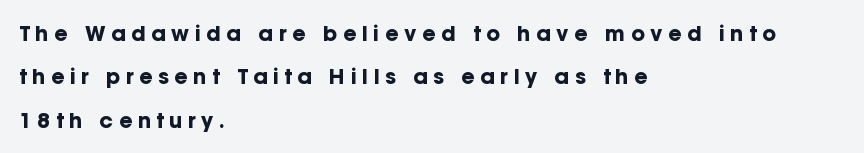
Q: Is the text bold? A: Yes.
Q: Is the text italic (slanted)? A: No, it is upright.
Q: Is the text underlined? A: No.
Q: How is the paragraph aligned? A: Left-aligned.
Q: Is the spacing between letters normal or unusually wide? A: Unusually wide.
Q: Is the spacing between lines tight, normal or loose? A: Loose.
